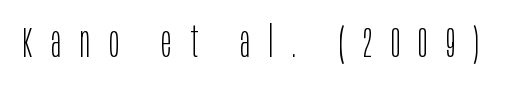
Q: Is the text bold? A: No.
Q: Is the text italic (slanted)? A: No, it is upright.
Q: Is the typeface a serif or a sans-serif typeface? A: Sans-serif.
Q: Is the text underlined? A: No.
Q: Is the spacing between letters normal or unusually wide? A: Unusually wide.
Q: Width (condensed, normal, or wide)? A: Condensed.
Q: Stroke contrast? A: Low.
Q: x-height? A: Large.
Q: Monospaced? A: No.
